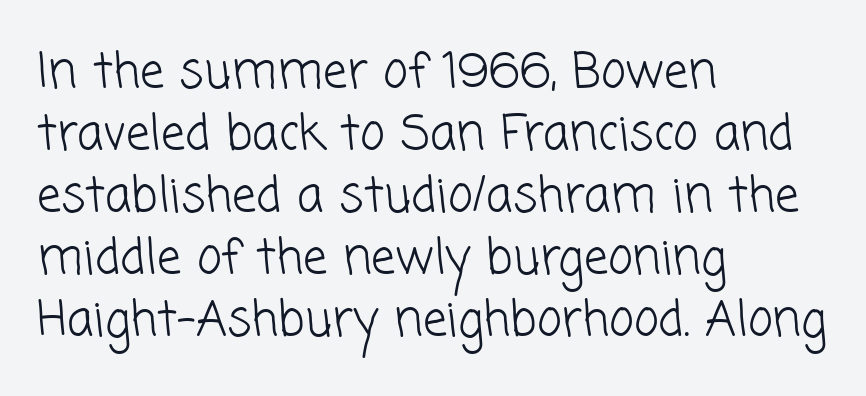
{"serif": "no", "bold": "no", "weight": "light", "width": "normal", "stroke_contrast": "low", "x_height": "medium", "monospaced": "no", "underline": "no", "align": "left", "line_spacing": "normal", "line_spacing_ratio": 1.29, "letter_spacing": "normal", "letter_spacing_em": 0.0, "glyph_px": 48}
